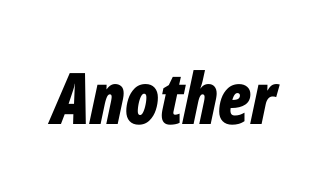
{"italic": "yes", "lean": "right", "slant_degrees": 12, "bold": "yes", "weight": "bold", "width": "condensed", "stroke_contrast": "low", "x_height": "medium", "monospaced": "no", "underline": "no", "letter_spacing": "normal", "letter_spacing_em": 0.0, "glyph_px": 71}
